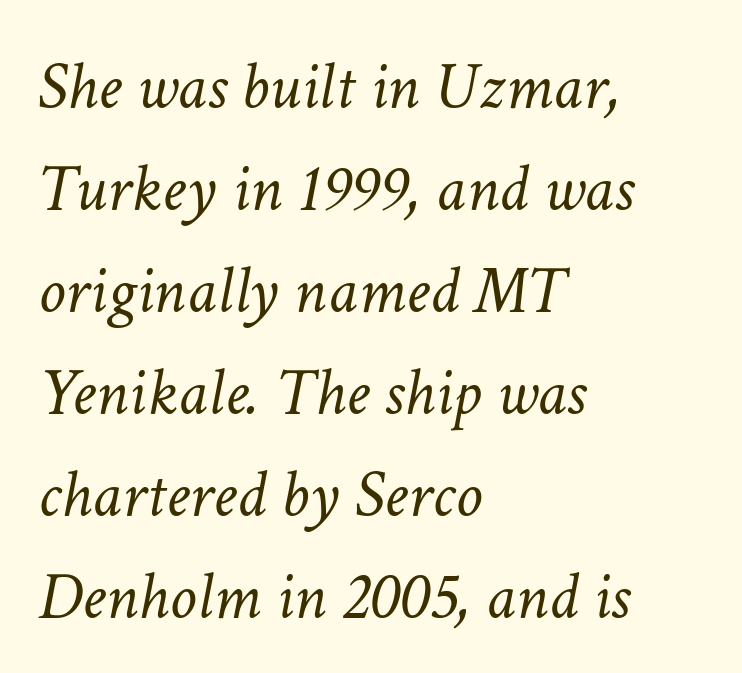
{"italic": "yes", "lean": "right", "slant_degrees": 11, "bold": "no", "weight": "light", "width": "normal", "stroke_contrast": "low", "x_height": "medium", "monospaced": "no", "underline": "no", "align": "left", "line_spacing": "normal", "line_spacing_ratio": 1.5, "letter_spacing": "normal", "letter_spacing_em": 0.0, "glyph_px": 68}
